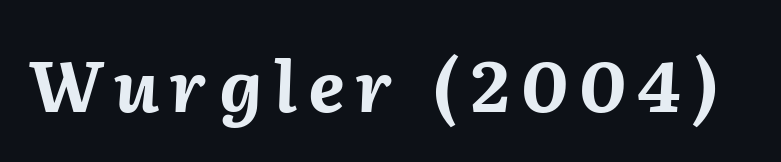
{"italic": "yes", "lean": "right", "slant_degrees": 2, "bold": "yes", "weight": "bold", "width": "normal", "stroke_contrast": "medium", "x_height": "medium", "monospaced": "no", "underline": "no", "glyph_px": 71}
